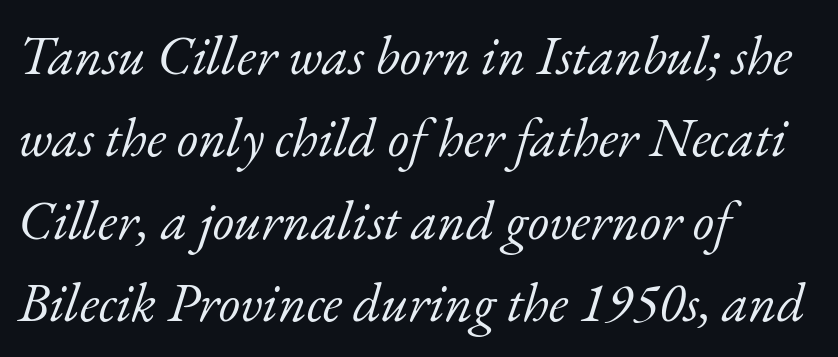
The image shows 55 px light serif type, italic (leaning right); set left-aligned, normal line spacing (1.5x), normal letter spacing, not underlined; low stroke contrast and a small x-height.
